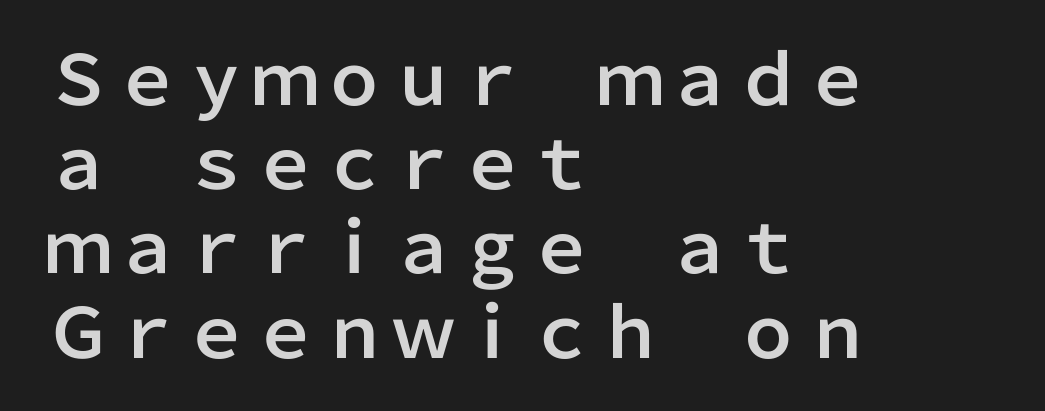
Honestly, there is no underline to notice here at all. Designer's note — italics off, roman on. Glyph-to-glyph distance matches everyday printed text. All the whitespace from short lines collects on the right. A typesetter would call this proportional, since set widths differ per character. Stroke terminals: plain, sans-serif.
